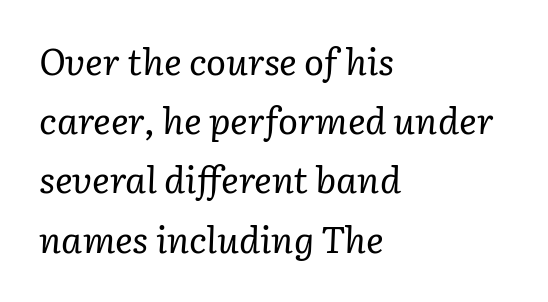
Each new line begins a customary step beneath the previous one. The characters display serif detailing at their extremities. Honestly, there is no underline to notice here at all. In CSS terms this would be text-align: left. Is this a fixed-width face? No — the glyphs have proportional, varying widths. The strokes are not fattened; the text isn't bold.
